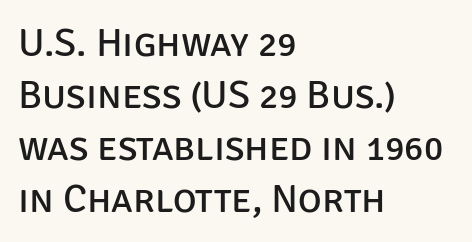
Q: Is the text bold? A: No.
Q: Is the text italic (slanted)? A: No, it is upright.
Q: Is the typeface a serif or a sans-serif typeface? A: Sans-serif.
Q: Is the text underlined? A: No.
Q: How is the paragraph aligned? A: Left-aligned.
Q: Is the spacing between letters normal or unusually wide? A: Normal.
Q: Is the spacing between lines tight, normal or loose? A: Normal.
Q: Width (condensed, normal, or wide)? A: Normal.
Q: Stroke contrast? A: Low.
Q: x-height? A: Large.
Q: Monospaced? A: No.
